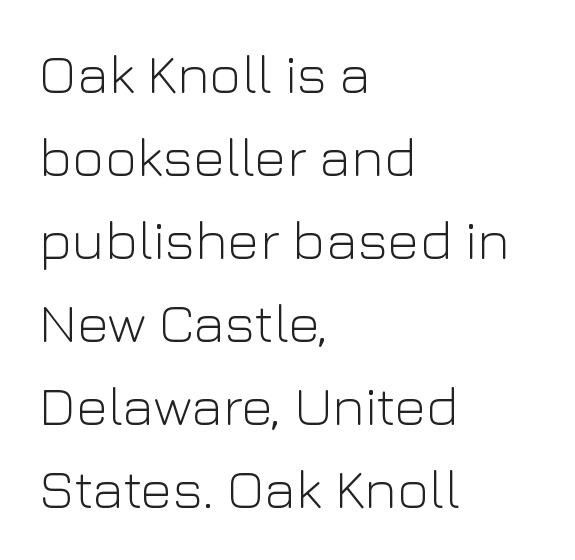
Between one letter and the next there's only the usual sliver of space. Think of a printed novel: that variable character pitch is what you see here. This sample keeps an unexceptional amount of space between lines. Regarding serifs, this sample does without them. These lines are set flush left with a ragged right edge. Descender tails drop into unmarked territory.
